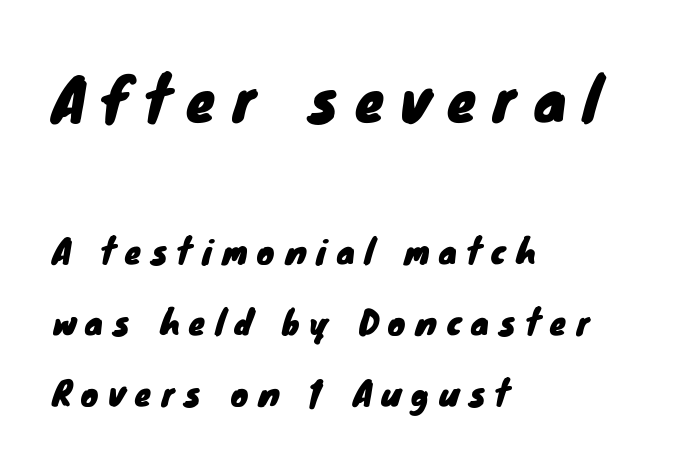
Is the block centered? No — it sits flush against the left margin. The letters in the upper block stand taller than those in the block below. The passage shown is typed in a proportional face where columns would drift. Caption: expanded tracking, letters set apart.
